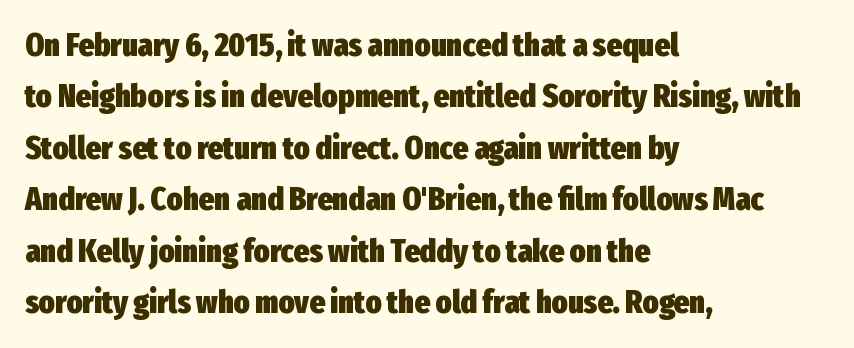
The image shows 33 px heavy, condensed sans-serif type, upright; set left-aligned, normal line spacing (1.56x), normal letter spacing, not underlined; low stroke contrast and a medium x-height.
